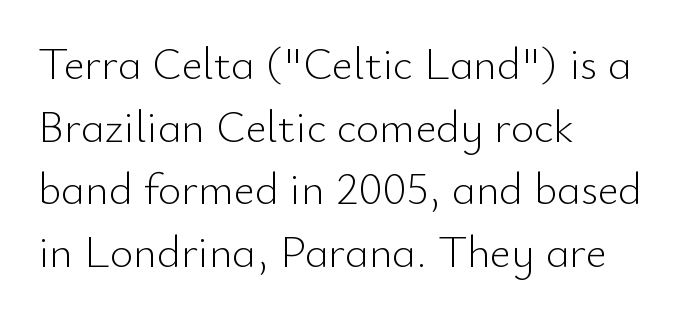
In CSS terms this would be text-align: left. This sample has the flowing, uneven cadence of proportional lettering. Ink coverage per letter is moderate at most. A roman cut, with each character standing at attention. Each new line begins a customary step beneath the previous one. Note: no serifs on the glyphs.
